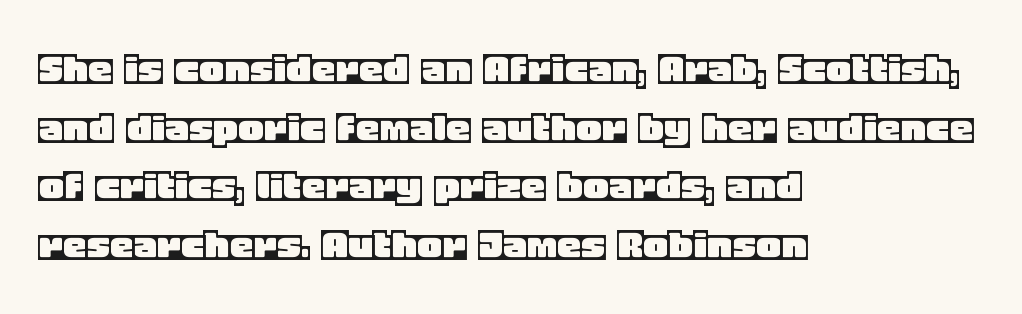
The image shows 48 px text type, upright; set left-aligned, line spacing 1.22x, normal letter spacing, not underlined; a large x-height.
